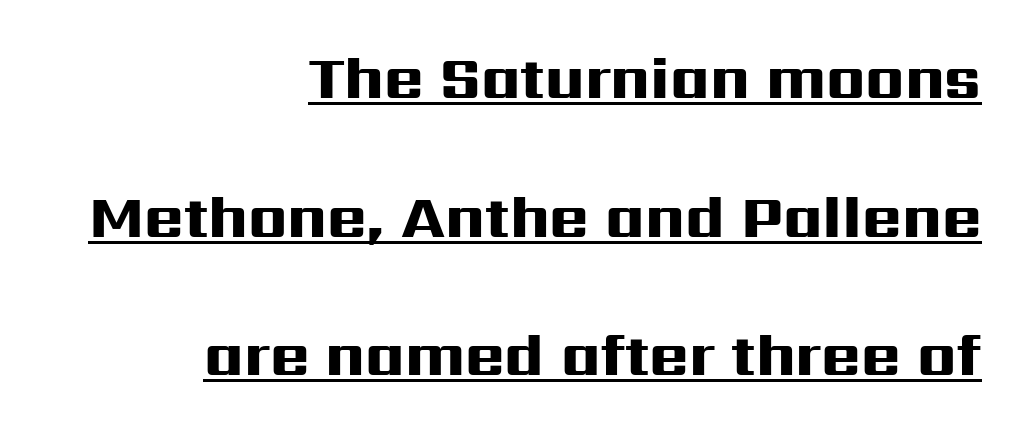
Looks like someone drew a line under every word here. Notice how the passage keeps a crisp vertical edge on the right only. The tracking reads as untouched default to a designer's eye. Students, this is bold: see how much ink each stroke carries.
